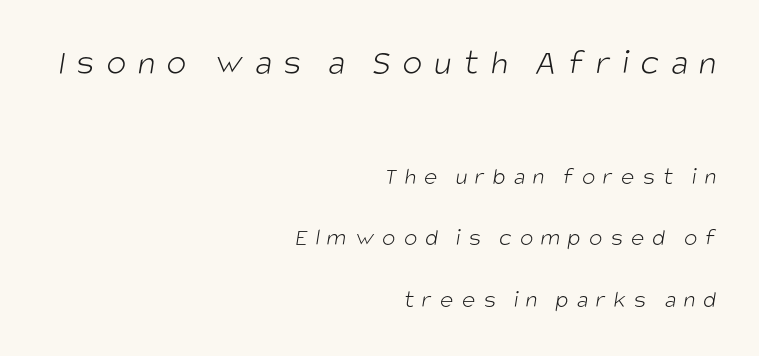
Q: Is the text bold? A: No.
Q: Is the typeface a serif or a sans-serif typeface? A: Sans-serif.
Q: Is the text underlined? A: No.
Q: How is the paragraph aligned? A: Right-aligned.
Q: Is the spacing between letters normal or unusually wide? A: Unusually wide.
Q: Is the spacing between lines tight, normal or loose? A: Loose.
Q: Which block of text is set in a larger size, the first (top) or the second (bottom)? A: The first (top) one.
Q: Width (condensed, normal, or wide)? A: Condensed.
Q: Stroke contrast? A: Low.
Q: x-height? A: Large.
Q: Monospaced? A: No.
